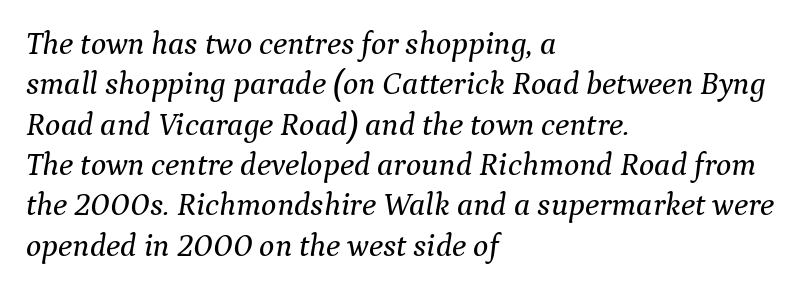
Only glyphs here, with clear space below each row. Quick note: interline space is typical. Designer's note — italics engaged. The letters advance in unequal steps, a hallmark of proportional type. The passage shown has conventional tracking throughout.
